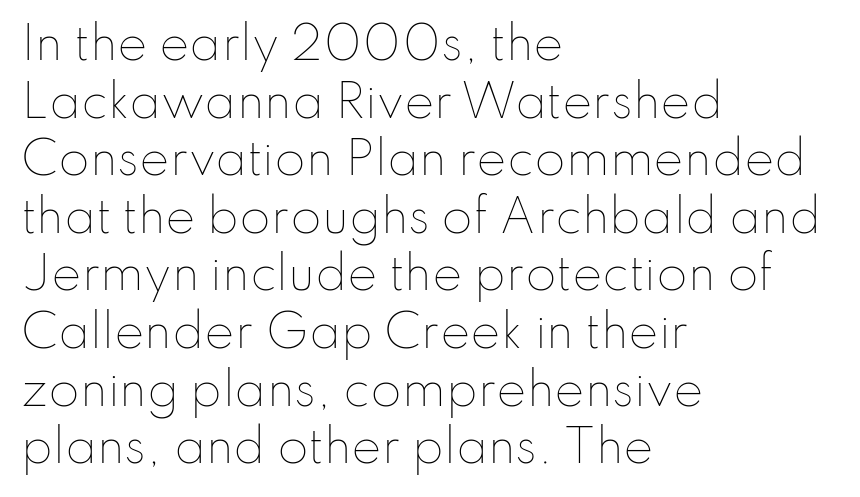
The image shows 45 px thin type, upright; set left-aligned, normal line spacing (1.28x), normal letter spacing, not underlined; low stroke contrast and a small x-height.
